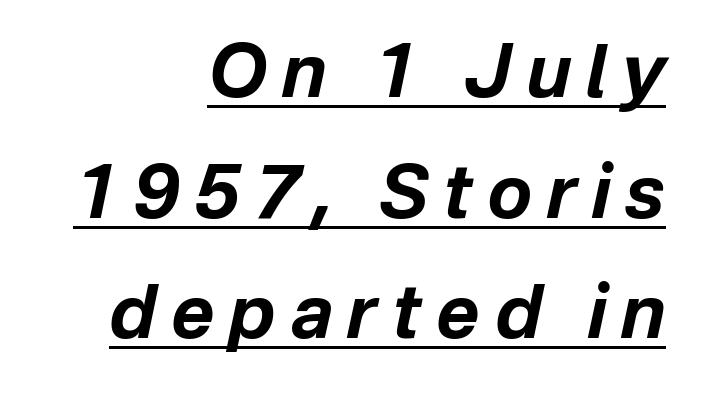
Q: Is the text bold? A: Yes.
Q: Is the text italic (slanted)? A: Yes, it leans right by about 12 degrees.
Q: Is the text underlined? A: Yes.
Q: How is the paragraph aligned? A: Right-aligned.
Q: Is the spacing between letters normal or unusually wide? A: Unusually wide.
Q: Is the spacing between lines tight, normal or loose? A: Normal.
Q: Width (condensed, normal, or wide)? A: Normal.
Q: Stroke contrast? A: Low.
Q: x-height? A: Medium.
Q: Monospaced? A: No.
